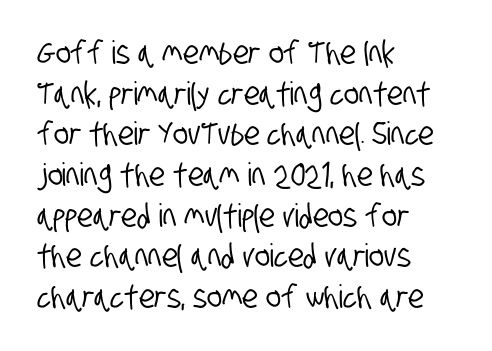
The image shows 32 px condensed sans-serif type; set left-aligned, normal line spacing (1.27x), normal letter spacing, not underlined; low stroke contrast and a large x-height.
